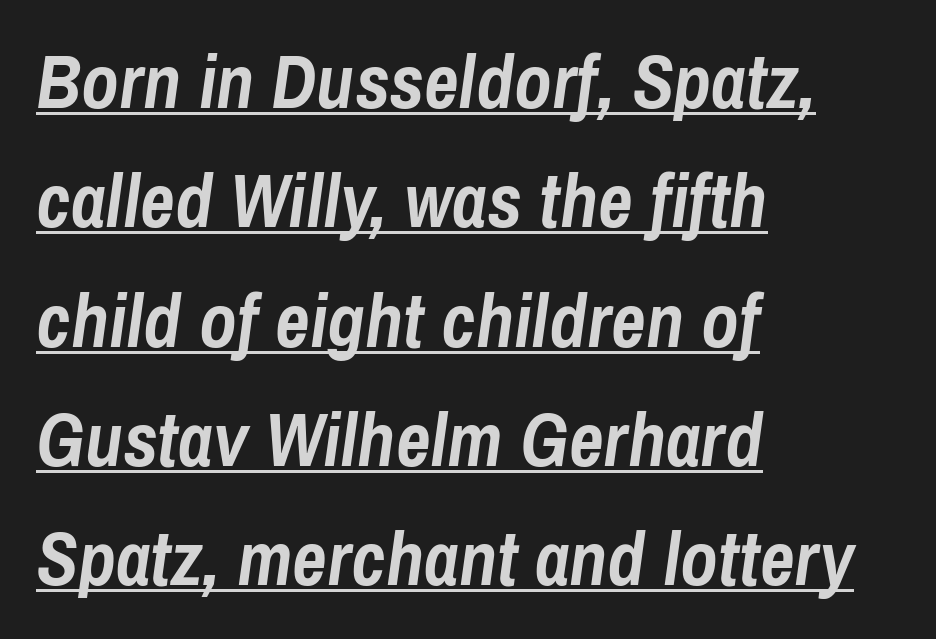
The image shows 76 px semibold, condensed type, italic (leaning right); set left-aligned, normal line spacing (1.57x), normal letter spacing, underlined; low stroke contrast and a medium x-height.
